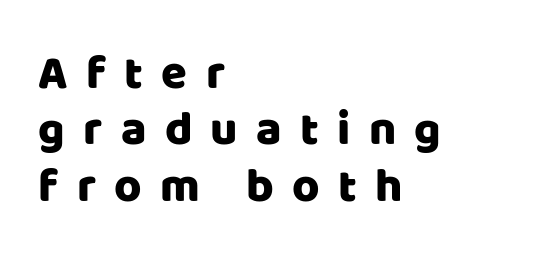
Q: Is the text italic (slanted)? A: No, it is upright.
Q: Is the typeface a serif or a sans-serif typeface? A: Sans-serif.
Q: Is the text underlined? A: No.
Q: How is the paragraph aligned? A: Left-aligned.
Q: Is the spacing between letters normal or unusually wide? A: Unusually wide.
Q: Width (condensed, normal, or wide)? A: Normal.
Q: Stroke contrast? A: Low.
Q: x-height? A: Large.
Q: Monospaced? A: No.
